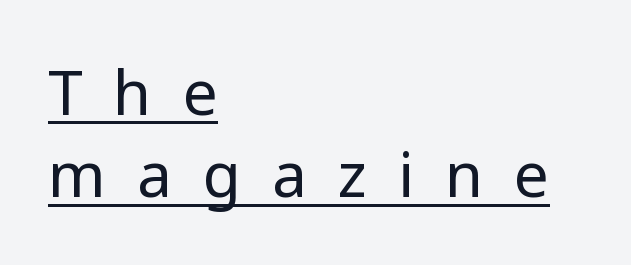
Q: Is the text bold? A: No.
Q: Is the text italic (slanted)? A: No, it is upright.
Q: Is the typeface a serif or a sans-serif typeface? A: Sans-serif.
Q: Is the text underlined? A: Yes.
Q: How is the paragraph aligned? A: Left-aligned.
Q: Is the spacing between letters normal or unusually wide? A: Unusually wide.
Q: Is the spacing between lines tight, normal or loose? A: Normal.
Q: Width (condensed, normal, or wide)? A: Normal.
Q: Stroke contrast? A: Low.
Q: x-height? A: Medium.
Q: Monospaced? A: No.
